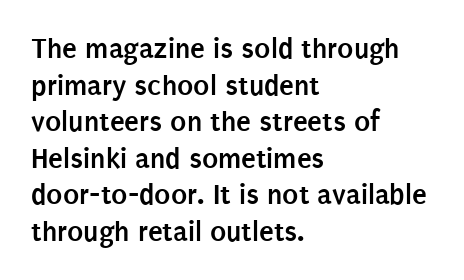
Descenders are the only things crossing below the line. Heavy-handed strokes throughout: this text is bold. Observe the ordinary spacing: letters are neighbours, not strangers. Every stem runs plumb, perpendicular to the baseline. The face used here is proportionally spaced, like ordinary book or web type. The designer went with a sans here, leaving each stem footless.
